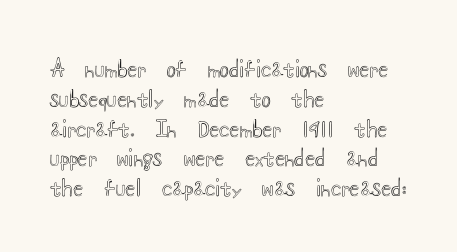
Which margin do the lines hug? The left one — the right edge is uneven. The letters stand upright; this is a roman face. Any mark beneath the type? The region is blank. The space between consecutive lines is moderate. No extra tracking has been applied to these lines.
